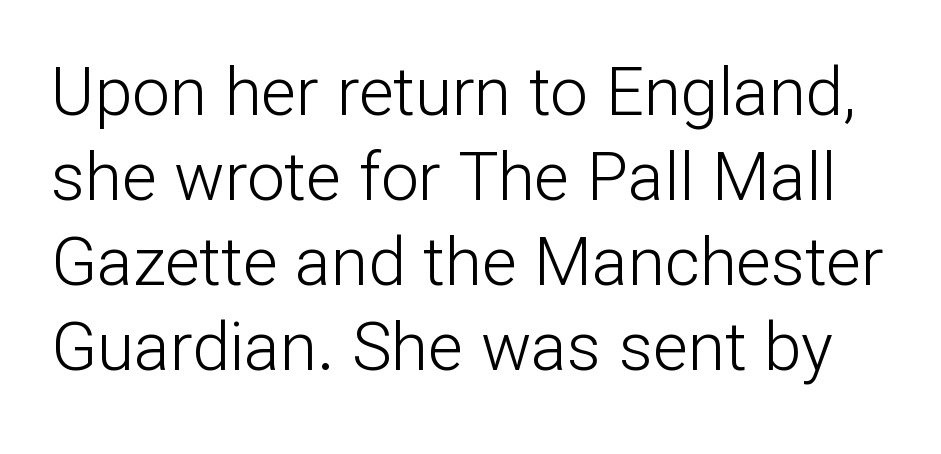
The image shows 67 px light sans-serif type, upright; set normal line spacing (1.27x), normal letter spacing, not underlined; low stroke contrast and a medium x-height.
